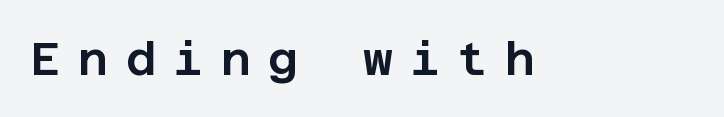
{"serif": "no", "italic": "no", "width": "normal", "stroke_contrast": "low", "x_height": "large", "underline": "no", "letter_spacing": "wide", "letter_spacing_em": 0.38, "glyph_px": 46}
